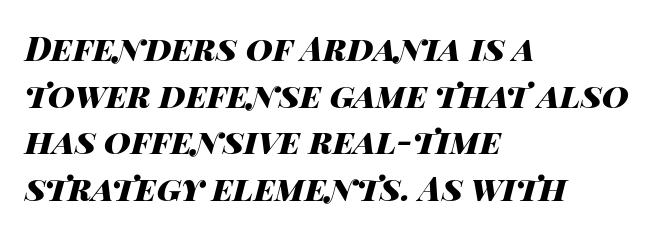
The image shows 33 px heavy, wide type, italic (leaning right); set left-aligned, normal line spacing (1.41x), normal letter spacing, not underlined; high stroke contrast and a large x-height.
